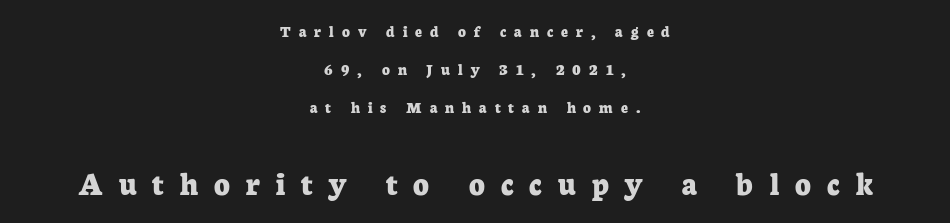
Nope, not italic — everything's standing straight. Look at the bottom of the vertical strokes: they flare into serifs here. If you squint, the bottom block still reads clearly — it's the larger of the two. This block would shrink considerably if given ordinary leading; it's expanded now. Is this a fixed-width face? No — the glyphs have proportional, varying widths. Substantial extra tracking has been applied to these lines.
